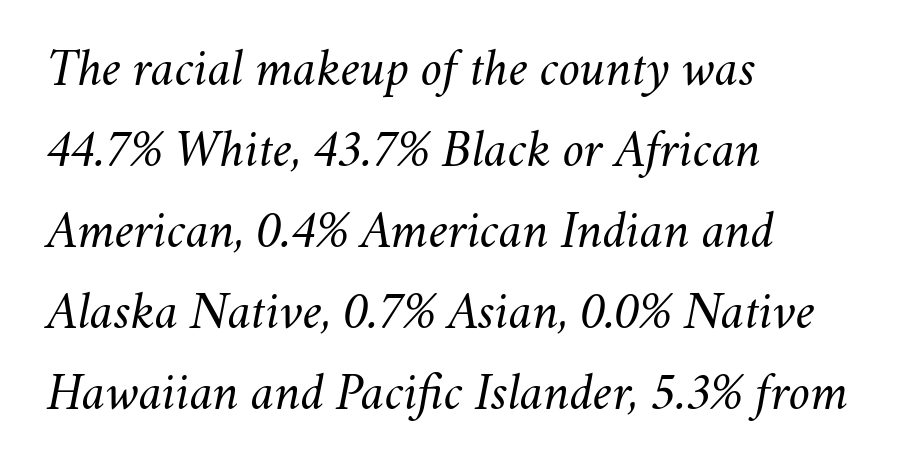
{"italic": "yes", "lean": "right", "slant_degrees": 11, "bold": "no", "weight": "regular", "width": "normal", "stroke_contrast": "medium", "x_height": "small", "monospaced": "no", "underline": "no", "align": "left", "line_spacing": "normal", "line_spacing_ratio": 1.56, "letter_spacing": "normal", "letter_spacing_em": 0.0, "glyph_px": 52}
